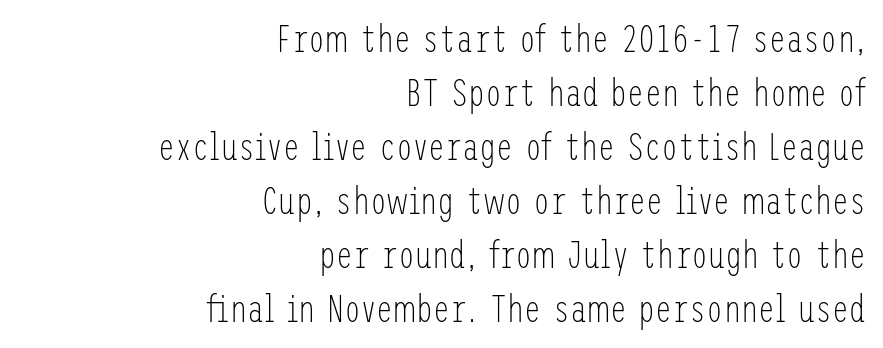
Q: Is the text bold? A: No.
Q: Is the text italic (slanted)? A: No, it is upright.
Q: Is the typeface a serif or a sans-serif typeface? A: Sans-serif.
Q: Is the text underlined? A: No.
Q: How is the paragraph aligned? A: Right-aligned.
Q: Is the spacing between letters normal or unusually wide? A: Normal.
Q: Is the spacing between lines tight, normal or loose? A: Normal.
Q: Width (condensed, normal, or wide)? A: Condensed.
Q: Stroke contrast? A: Low.
Q: x-height? A: Medium.
